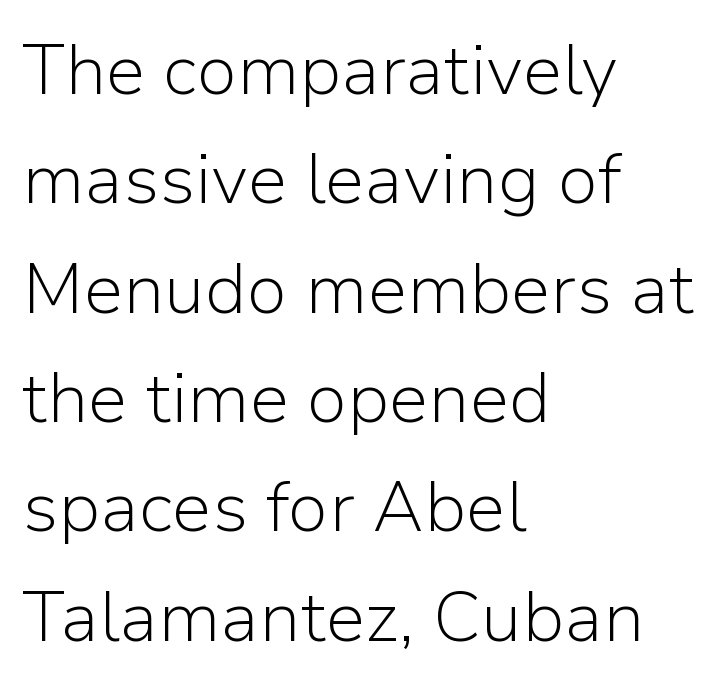
{"serif": "no", "italic": "no", "bold": "no", "weight": "light", "width": "normal", "stroke_contrast": "low", "x_height": "medium", "monospaced": "no", "underline": "no", "align": "left", "line_spacing": "normal", "line_spacing_ratio": 1.54, "letter_spacing": "normal", "letter_spacing_em": 0.0, "glyph_px": 71}
